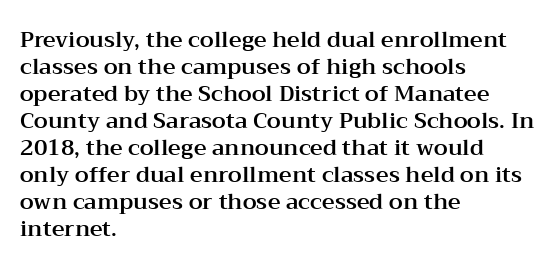
The image shows 22 px text type, upright; set left-aligned, line spacing 1.23x, normal letter spacing, not underlined.
